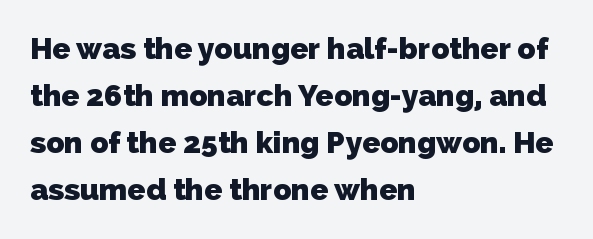
The image shows 30 px heavy sans-serif type; set left-aligned, normal line spacing (1.57x), normal letter spacing, not underlined; low stroke contrast and a medium x-height.
